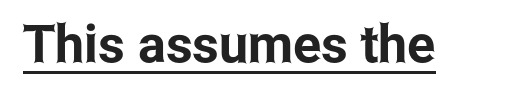
Q: Is the text italic (slanted)? A: No, it is upright.
Q: Is the typeface a serif or a sans-serif typeface? A: Sans-serif.
Q: Is the text underlined? A: Yes.
Q: Is the spacing between letters normal or unusually wide? A: Normal.
Q: Width (condensed, normal, or wide)? A: Condensed.
Q: Stroke contrast? A: Low.
Q: x-height? A: Medium.
Q: Monospaced? A: No.
